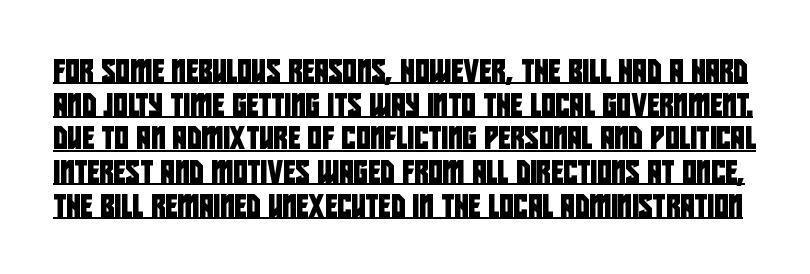
Vertically, the passage feels balanced, rows spaced as you'd expect. You could call the tracking neutral — neither tight nor loose. These characters rest on top of a visible drawn line.
